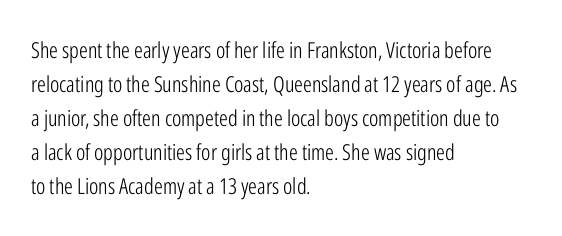
These lines stack with their left ends in a neat column. Any mark beneath the type? The region is blank. Short note: letters normally spaced. The type sits square on the baseline with zero lean.
